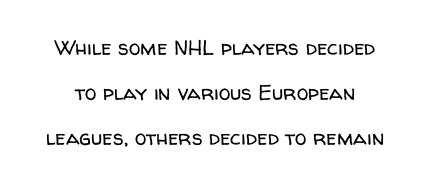
{"italic": "no", "bold": "no", "underline": "no", "line_spacing": "loose", "line_spacing_ratio": 2.15, "letter_spacing": "normal", "letter_spacing_em": 0.0, "glyph_px": 21}
